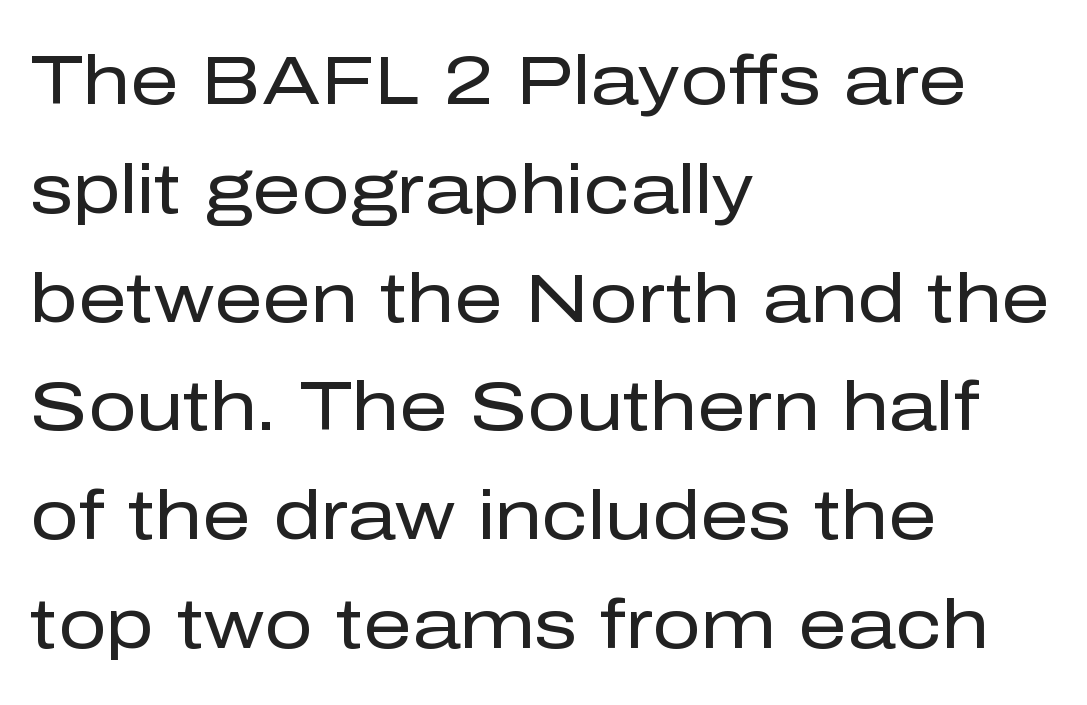
The image shows 68 px regular-weight sans-serif type, upright; set left-aligned, normal line spacing (1.6x), normal letter spacing, not underlined; low stroke contrast and a medium x-height.
